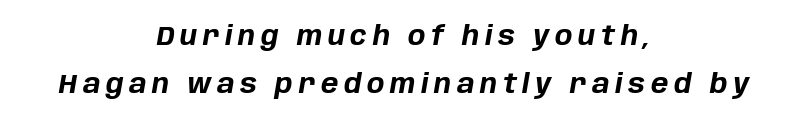
Is the letter spacing exaggerated? Yes — the characters are pushed far apart. The font is running at its bold setting. Emphasis-style slanted type is in use. The string is rendered with underlining switched off. The lines in this sample share a center point and differ in where they start and stop.
